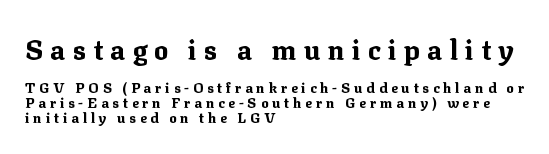
The image shows 27 px bold type, upright; set left-aligned, tight line spacing (1.07x), unusually wide letter spacing (+0.27 em), not underlined; the first (top) block is 1.93x larger.
